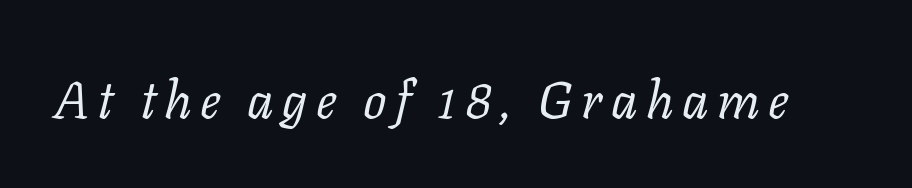
Unmarked baselines from the first word to the last. The passage shown is typeset with a serif family. These lines were composed using italics. Is this a fixed-width face? No — the glyphs have proportional, varying widths. Nothing heavy about these letters — not bold at all.
